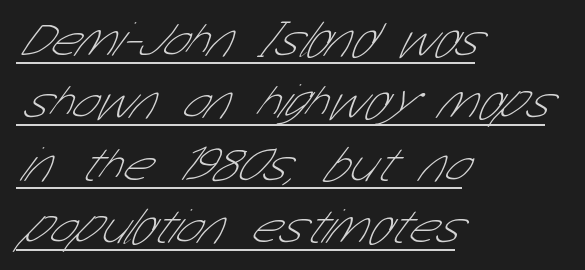
The image shows 50 px thin, condensed sans-serif type; set left-aligned, normal line spacing (1.25x), normal letter spacing, underlined; low stroke contrast and a medium x-height.
